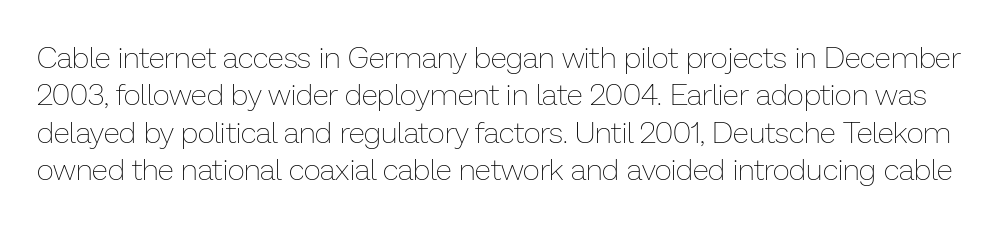
No word sits above an underline. A typesetter would call this proportional, since set widths differ per character. Compared with typical body copy, the letter spacing here is the same. Does the lettering tilt? It doesn't — this is upright. Vertically, the passage feels balanced, rows spaced as you'd expect.
